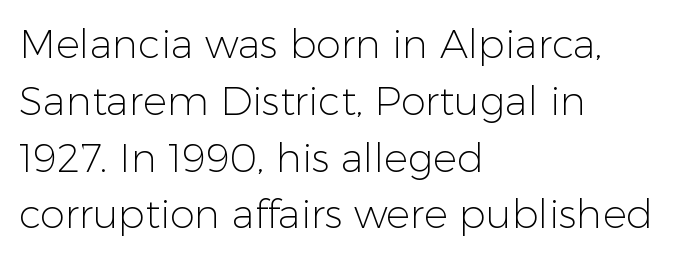
The image shows 40 px light sans-serif type, upright; set left-aligned, normal line spacing (1.42x), normal letter spacing, not underlined; low stroke contrast and a medium x-height.
